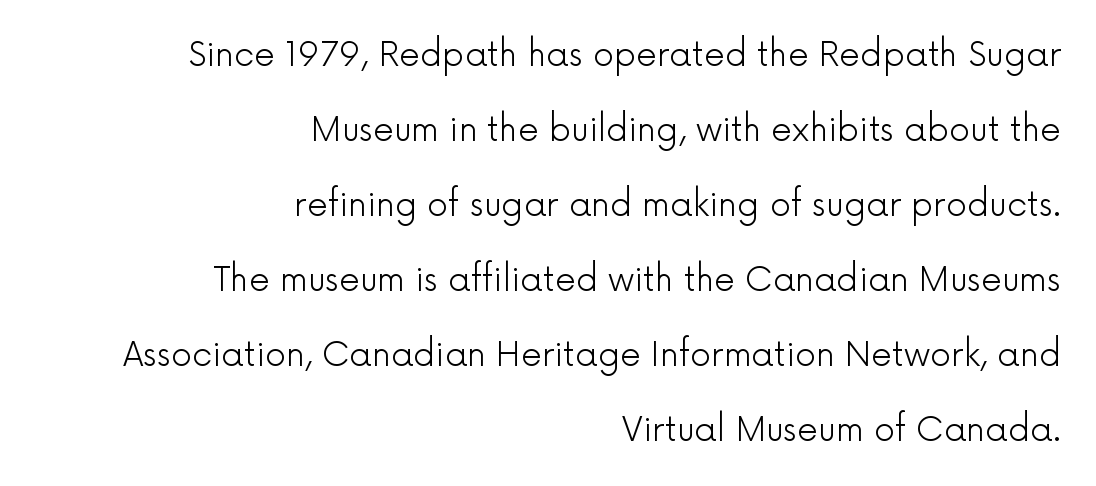
{"serif": "no", "italic": "no", "bold": "no", "weight": "light", "width": "normal", "x_height": "medium", "monospaced": "no", "underline": "no", "align": "right", "line_spacing": "loose", "line_spacing_ratio": 2.27, "letter_spacing": "normal", "letter_spacing_em": 0.0, "glyph_px": 33}
